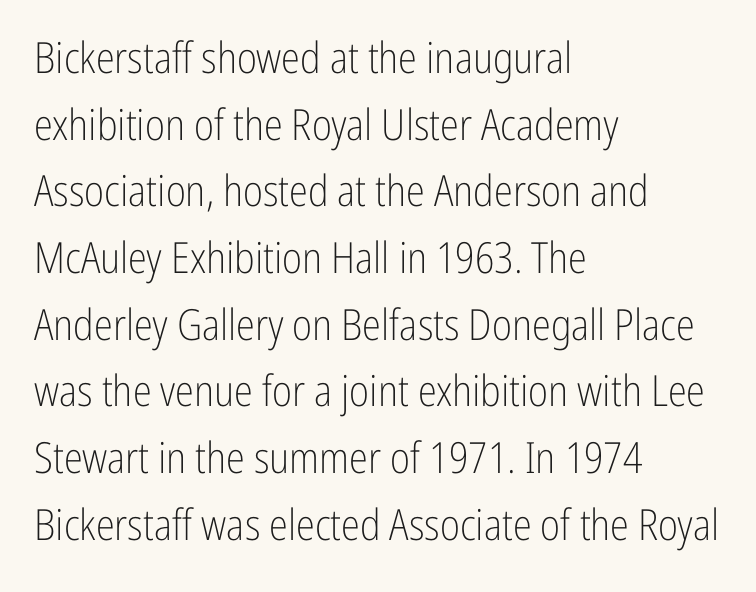
Q: Is the text bold? A: No.
Q: Is the text italic (slanted)? A: No, it is upright.
Q: Is the typeface a serif or a sans-serif typeface? A: Sans-serif.
Q: Is the text underlined? A: No.
Q: How is the paragraph aligned? A: Left-aligned.
Q: Is the spacing between letters normal or unusually wide? A: Normal.
Q: Is the spacing between lines tight, normal or loose? A: Normal.
Q: Width (condensed, normal, or wide)? A: Condensed.
Q: Stroke contrast? A: Low.
Q: x-height? A: Medium.
Q: Monospaced? A: No.
